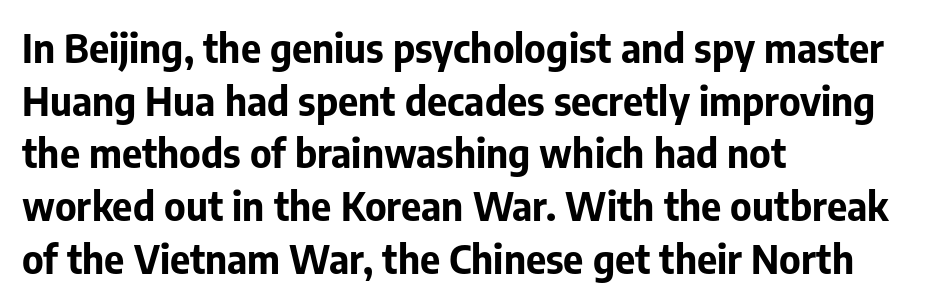
{"serif": "no", "italic": "no", "bold": "yes", "weight": "bold", "width": "normal", "stroke_contrast": "low", "x_height": "medium", "monospaced": "no", "underline": "no", "align": "left", "line_spacing": "normal", "line_spacing_ratio": 1.35, "letter_spacing": "normal", "letter_spacing_em": 0.0, "glyph_px": 39}
